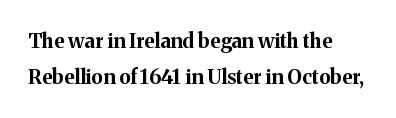
{"italic": "no", "bold": "yes", "underline": "no", "align": "left", "line_spacing_ratio": 1.78, "letter_spacing": "normal", "letter_spacing_em": 0.0, "glyph_px": 20}
